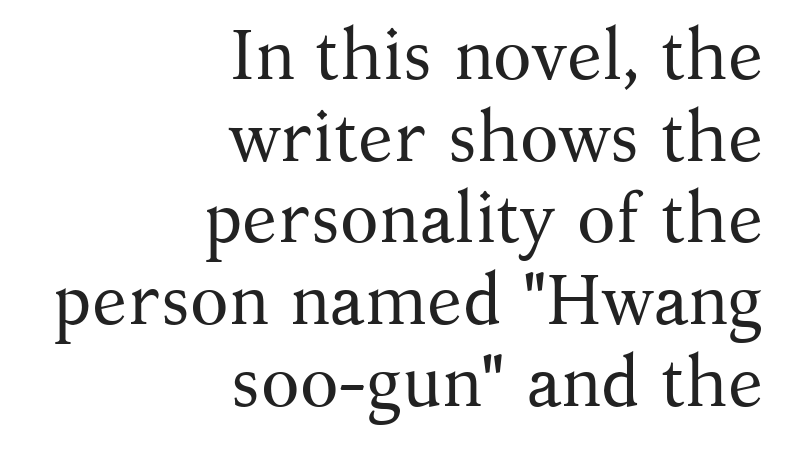
Q: Is the text bold? A: No.
Q: Is the text italic (slanted)? A: No, it is upright.
Q: Is the typeface a serif or a sans-serif typeface? A: Serif.
Q: Is the text underlined? A: No.
Q: How is the paragraph aligned? A: Right-aligned.
Q: Is the spacing between letters normal or unusually wide? A: Normal.
Q: Is the spacing between lines tight, normal or loose? A: Tight.
Q: Width (condensed, normal, or wide)? A: Normal.
Q: Stroke contrast? A: Medium.
Q: x-height? A: Medium.
Q: Monospaced? A: No.
